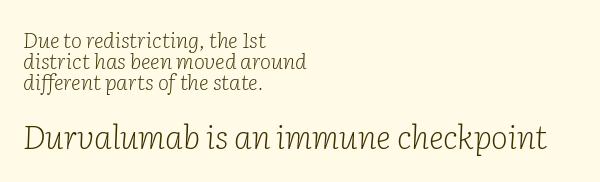
The line texture is even and compact thanks to regular tracking. This sample uses a serif face. Scale increases going downward across the two blocks. Looks like regular typesetting: each glyph gets only the width it needs. Whoever set this chose condensed vertical rhythm over breathing room. Lines of text with bare space underneath.
